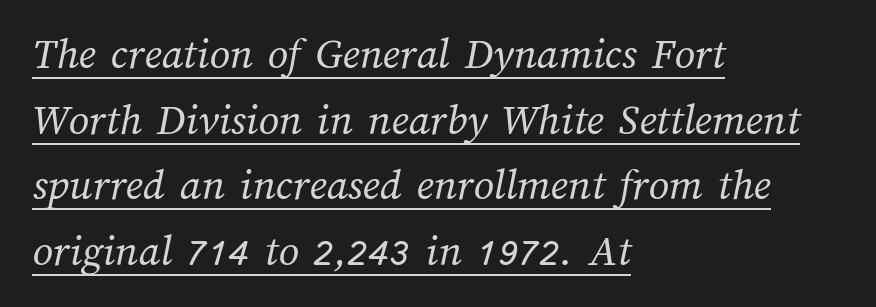
The image shows 45 px regular-weight type; set left-aligned, normal line spacing (1.46x), normal letter spacing, underlined; medium stroke contrast and a medium x-height.
